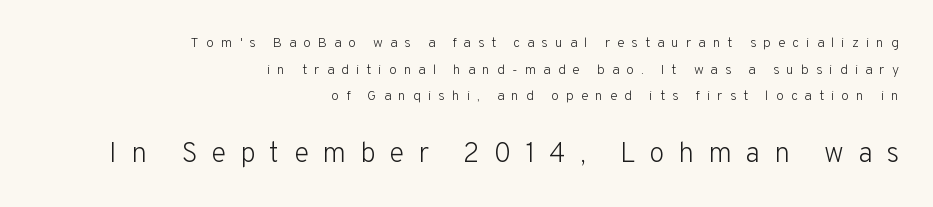
Q: Is the text bold? A: No.
Q: Is the text italic (slanted)? A: No, it is upright.
Q: Is the typeface a serif or a sans-serif typeface? A: Sans-serif.
Q: Is the text underlined? A: No.
Q: How is the paragraph aligned? A: Right-aligned.
Q: Is the spacing between letters normal or unusually wide? A: Unusually wide.
Q: Is the spacing between lines tight, normal or loose? A: Loose.
Q: Which block of text is set in a larger size, the first (top) or the second (bottom)? A: The second (bottom) one.
Q: Width (condensed, normal, or wide)? A: Normal.
Q: Stroke contrast? A: Low.
Q: x-height? A: Medium.
Q: Monospaced? A: No.
